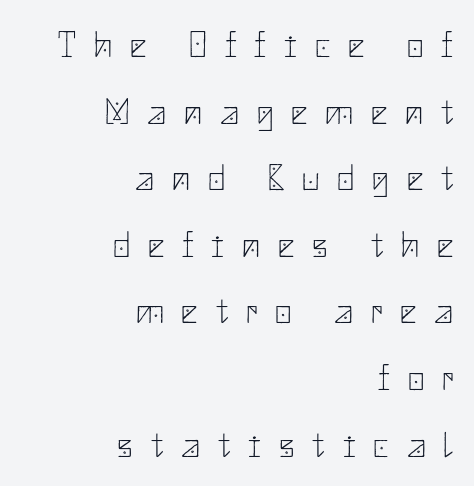
The face looks like a standard text weight, possibly lighter. The typography opts for an upright posture over an oblique one. Each line ends at the same right margin while the left side varies. Any mark beneath the type? The region is blank.
